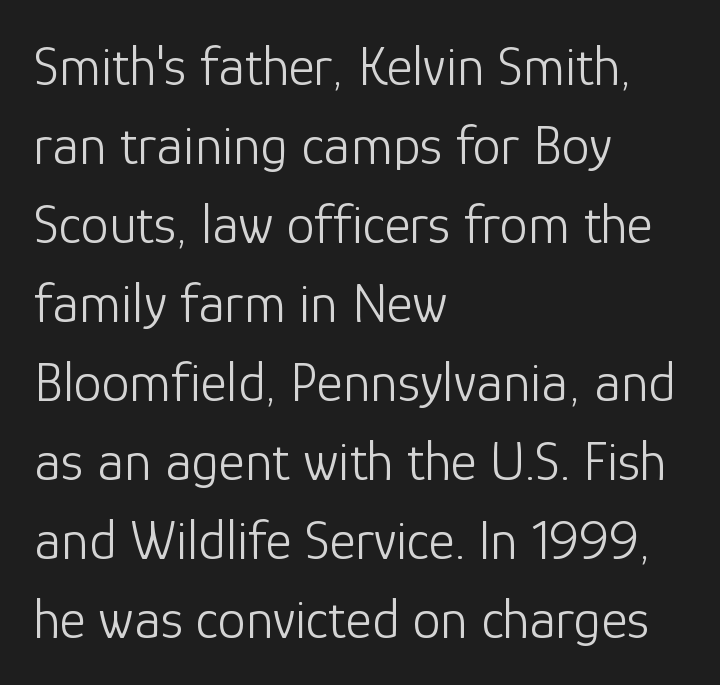
Stroke thickness stays within the range of a standard reading face or lighter. Check the space under the baseline: it is left empty. This sample uses a sans-serif face. No extra tracking has been applied to these lines. Summary of vertical rhythm: regular, with standard interline spacing.
